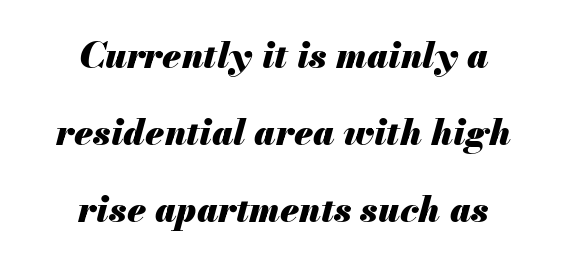
The image shows 36 px heavy type, italic (leaning right); set centered, loose line spacing (2.14x), normal letter spacing, not underlined; medium stroke contrast and a small x-height.
